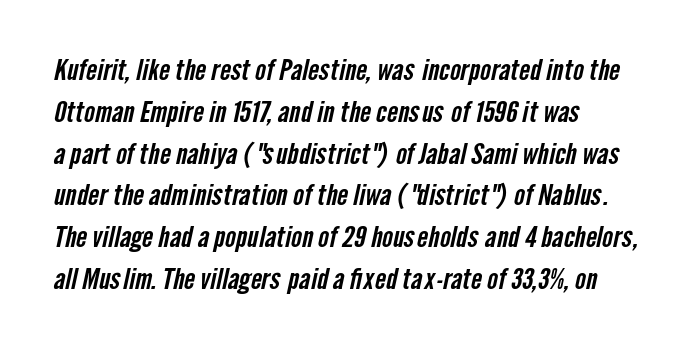
{"serif": "no", "width": "condensed", "stroke_contrast": "low", "x_height": "medium", "monospaced": "no", "underline": "no", "align": "left", "line_spacing": "normal", "line_spacing_ratio": 1.44, "letter_spacing": "normal", "letter_spacing_em": 0.0, "glyph_px": 29}
